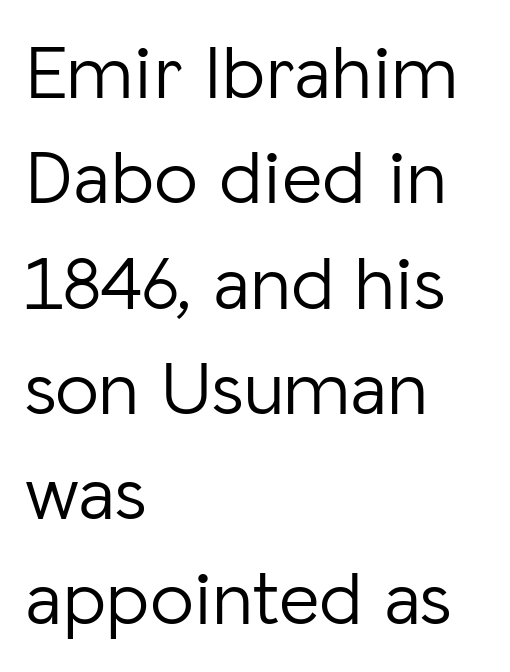
Q: Is the text bold? A: No.
Q: Is the text italic (slanted)? A: No, it is upright.
Q: Is the typeface a serif or a sans-serif typeface? A: Sans-serif.
Q: Is the text underlined? A: No.
Q: How is the paragraph aligned? A: Left-aligned.
Q: Is the spacing between letters normal or unusually wide? A: Normal.
Q: Is the spacing between lines tight, normal or loose? A: Normal.
Q: Width (condensed, normal, or wide)? A: Normal.
Q: Stroke contrast? A: Low.
Q: x-height? A: Medium.
Q: Monospaced? A: No.
